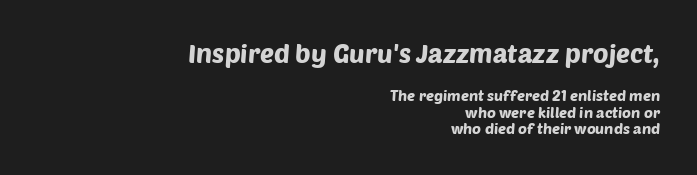
This sample is right-justified, so line beginnings fall wherever the words allow. The leading is snug, giving the passage a crowded texture. Between these two stacked blocks, the higher one wins on size. Compared with typical body copy, the letter spacing here is the same.
